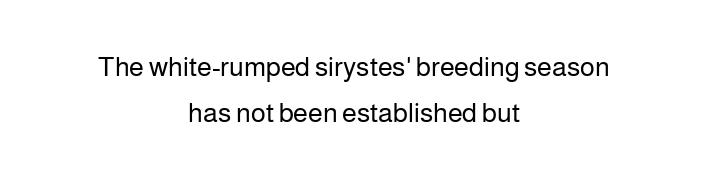
{"italic": "no", "bold": "no", "underline": "no", "align": "center", "line_spacing_ratio": 1.71, "letter_spacing": "normal", "letter_spacing_em": 0.0, "glyph_px": 27}
